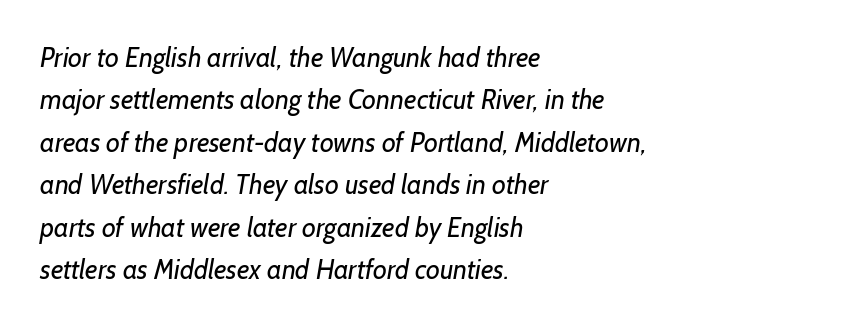
Q: Is the text bold? A: No.
Q: Is the text underlined? A: No.
Q: How is the paragraph aligned? A: Left-aligned.
Q: Is the spacing between letters normal or unusually wide? A: Normal.
Q: Is the spacing between lines tight, normal or loose? A: Normal.
